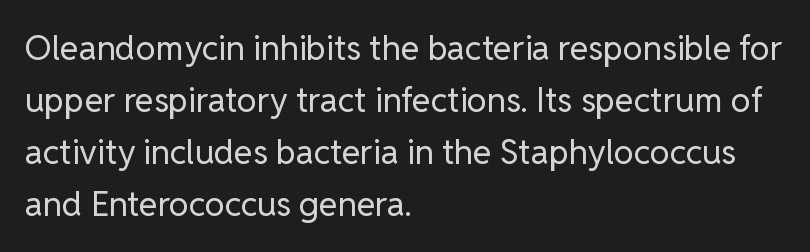
{"serif": "no", "italic": "no", "bold": "no", "weight": "regular", "width": "normal", "stroke_contrast": "low", "x_height": "medium", "monospaced": "no", "underline": "no", "align": "left", "line_spacing": "normal", "line_spacing_ratio": 1.53, "letter_spacing": "normal", "letter_spacing_em": 0.0, "glyph_px": 34}
